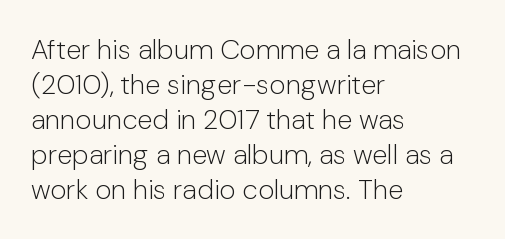
The vertical gap from one line to the next is medium. Each line starts at the same left margin while the right side varies. Anything drawn beneath the words? Only blank space. Look at the bottom of the vertical strokes: they stop flat, with no serifs. The letters stand upright; this is a roman face. Bold? No — there's no thickening of the strokes.
